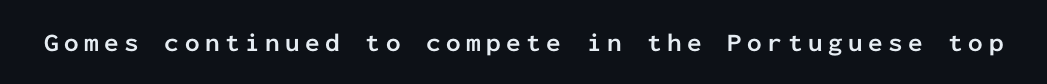
{"italic": "no", "bold": "yes", "underline": "no", "letter_spacing": "wide", "letter_spacing_em": 0.21, "glyph_px": 26}
